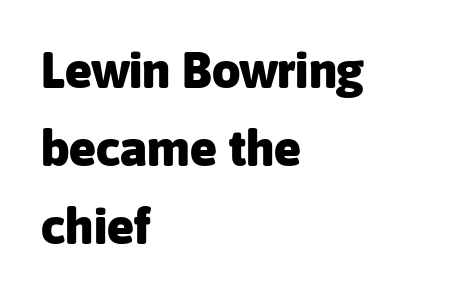
{"serif": "no", "italic": "no", "bold": "yes", "weight": "heavy", "width": "normal", "stroke_contrast": "low", "x_height": "medium", "monospaced": "no", "underline": "no", "align": "left", "line_spacing": "normal", "line_spacing_ratio": 1.56, "letter_spacing": "normal", "letter_spacing_em": 0.0, "glyph_px": 50}
